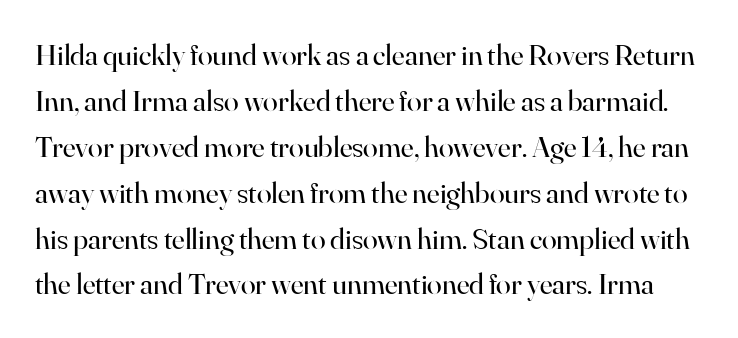
The gap between lines stays unmarked. The strokes carry an ordinary text weight at most. No italicization has been applied; the sample stays upright. Observe the serifs anchoring each vertical stroke in this sample. The passage shown has conventional tracking throughout. The lines sit at an ordinary, default distance from one another.
